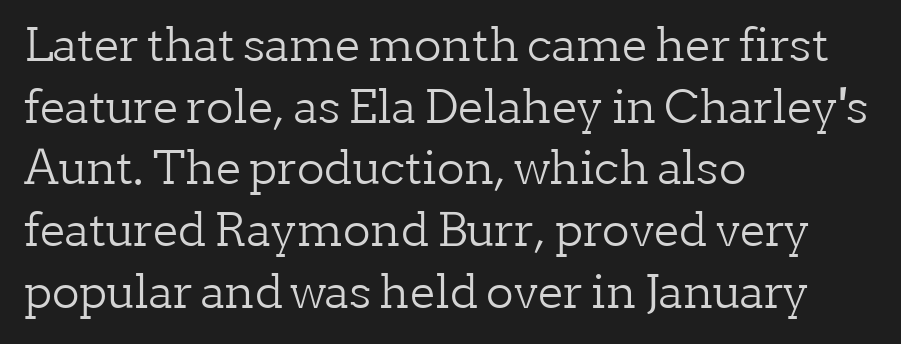
Descenders hang freely into open space. No letter is thick-stroked: the sample isn't bold. The rendering shows small feet on the letterforms — a serif design. A typesetter would mark this as roman, not italic. Reading down the block, your eye returns to a fixed left position each line.
